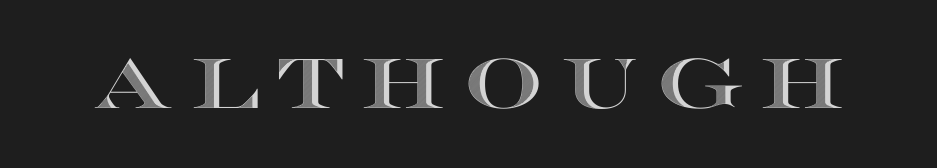
The image shows 70 px wide type, upright; set unusually wide letter spacing (+0.25 em), not underlined; a large x-height.
